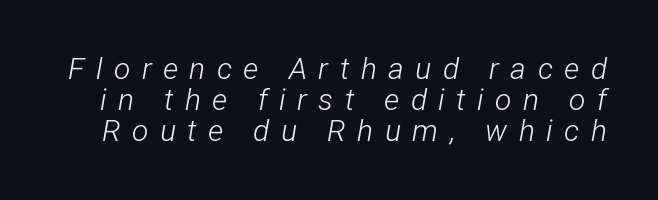
Q: Is the text bold? A: No.
Q: Is the text italic (slanted)? A: Yes, it leans right by about 12 degrees.
Q: Is the text underlined? A: No.
Q: Is the spacing between letters normal or unusually wide? A: Unusually wide.
Q: Is the spacing between lines tight, normal or loose? A: Tight.
Q: Width (condensed, normal, or wide)? A: Condensed.
Q: Stroke contrast? A: Low.
Q: x-height? A: Medium.
Q: Monospaced? A: No.
